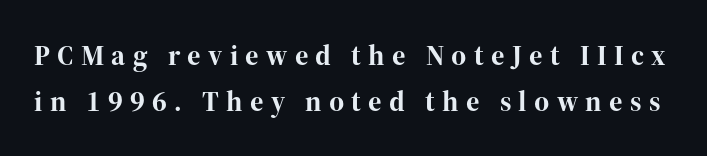
Q: Is the text bold? A: Yes.
Q: Is the text italic (slanted)? A: No, it is upright.
Q: Is the typeface a serif or a sans-serif typeface? A: Serif.
Q: Is the text underlined? A: No.
Q: Is the spacing between letters normal or unusually wide? A: Unusually wide.
Q: Is the spacing between lines tight, normal or loose? A: Normal.
Q: Width (condensed, normal, or wide)? A: Normal.
Q: Stroke contrast? A: High.
Q: x-height? A: Medium.
Q: Monospaced? A: No.
